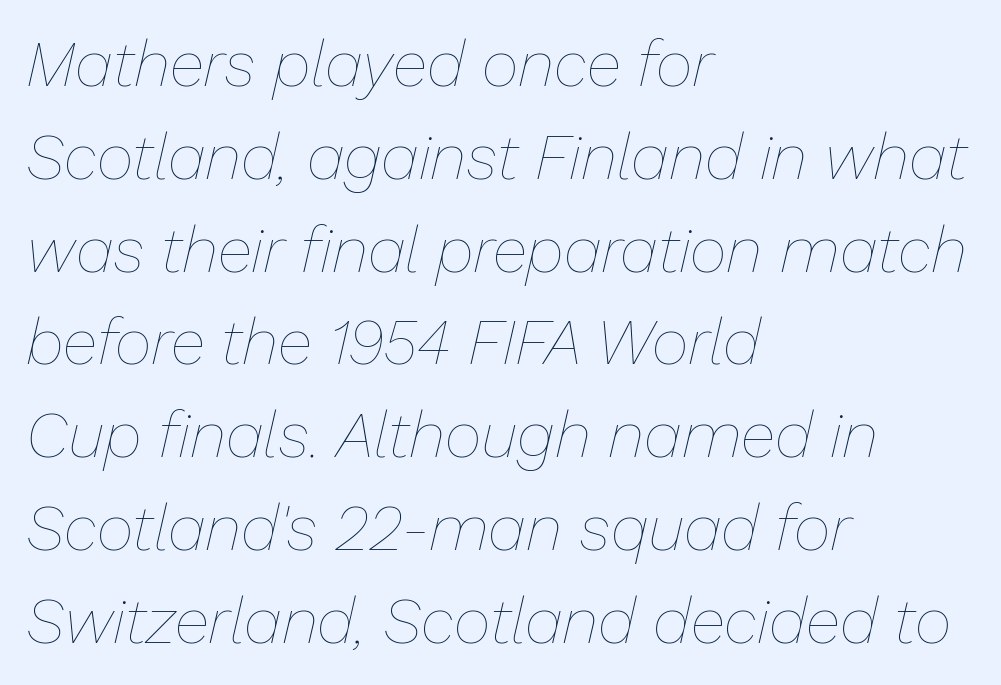
Q: Is the text bold? A: No.
Q: Is the text italic (slanted)? A: Yes, it leans right by about 13 degrees.
Q: Is the text underlined? A: No.
Q: How is the paragraph aligned? A: Left-aligned.
Q: Is the spacing between letters normal or unusually wide? A: Normal.
Q: Is the spacing between lines tight, normal or loose? A: Normal.
Q: Width (condensed, normal, or wide)? A: Normal.
Q: Stroke contrast? A: Low.
Q: x-height? A: Medium.
Q: Monospaced? A: No.
